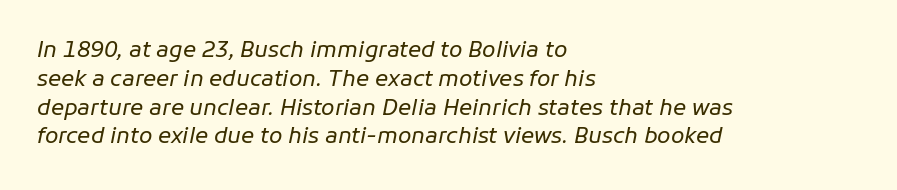
{"italic": "yes", "lean": "right", "slant_degrees": 11, "bold": "no", "underline": "no", "align": "left", "line_spacing": "normal", "line_spacing_ratio": 1.31, "letter_spacing": "normal", "letter_spacing_em": 0.0, "glyph_px": 22}
